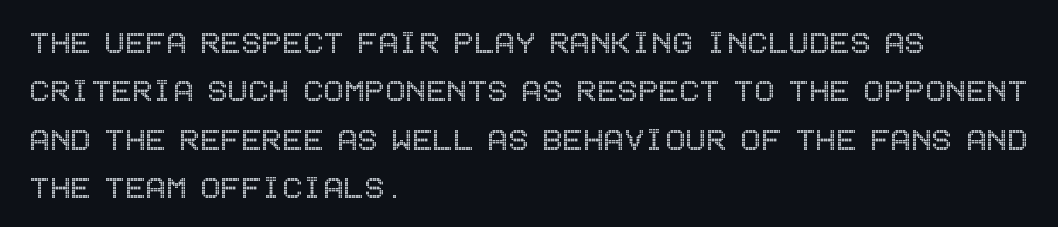
The image shows 38 px condensed type, upright; set left-aligned, normal line spacing (1.27x), normal letter spacing, not underlined; a large x-height.
